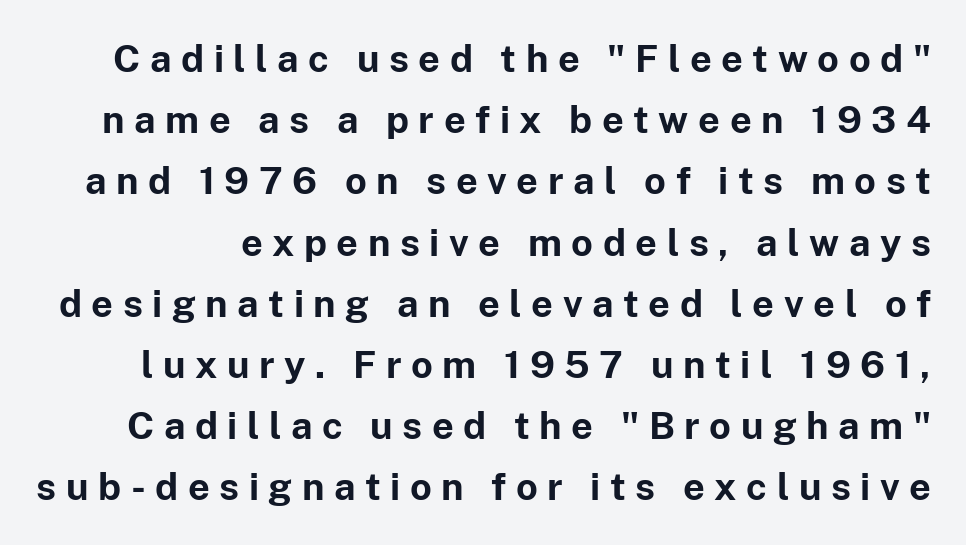
The image shows 38 px bold sans-serif type, upright; set normal line spacing (1.61x), unusually wide letter spacing (+0.25 em), not underlined; low stroke contrast and a medium x-height.
